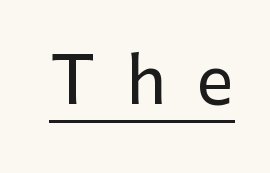
Q: Is the text italic (slanted)? A: No, it is upright.
Q: Is the typeface a serif or a sans-serif typeface? A: Sans-serif.
Q: Is the text underlined? A: Yes.
Q: Is the spacing between letters normal or unusually wide? A: Unusually wide.
Q: Width (condensed, normal, or wide)? A: Normal.
Q: Stroke contrast? A: Low.
Q: x-height? A: Medium.
Q: Monospaced? A: No.
